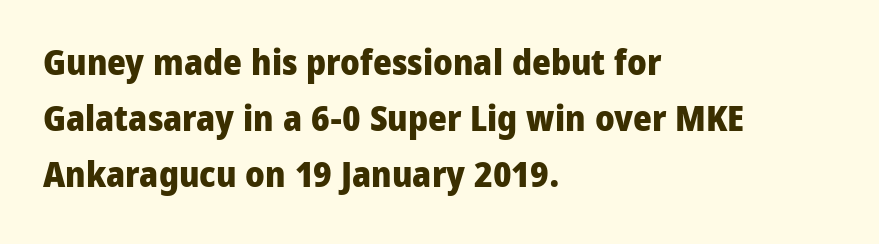
The image shows 36 px heavy sans-serif type, upright; set left-aligned, normal line spacing (1.55x), normal letter spacing, not underlined; low stroke contrast and a medium x-height.
